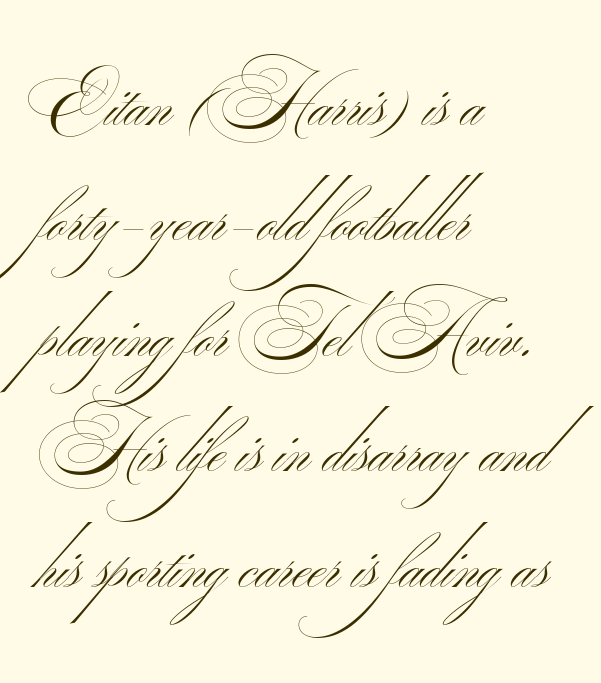
Q: Is the text bold? A: No.
Q: Is the typeface a serif or a sans-serif typeface? A: Sans-serif.
Q: Is the text underlined? A: No.
Q: How is the paragraph aligned? A: Left-aligned.
Q: Is the spacing between letters normal or unusually wide? A: Normal.
Q: Is the spacing between lines tight, normal or loose? A: Normal.
Q: Width (condensed, normal, or wide)? A: Wide.
Q: Stroke contrast? A: Medium.
Q: Monospaced? A: No.
